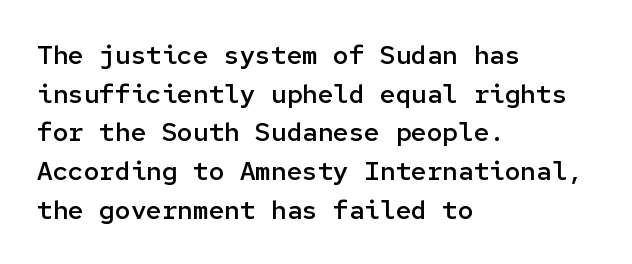
Q: Is the text bold? A: Semi-bold.
Q: Is the text italic (slanted)? A: No, it is upright.
Q: Is the text underlined? A: No.
Q: How is the paragraph aligned? A: Left-aligned.
Q: Is the spacing between letters normal or unusually wide? A: Normal.
Q: Is the spacing between lines tight, normal or loose? A: Normal.
